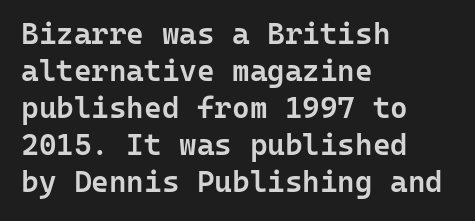
The image shows 30 px semibold sans-serif type, upright, monospaced; set left-aligned, line spacing 1.23x, normal letter spacing, not underlined; low stroke contrast and a medium x-height.
